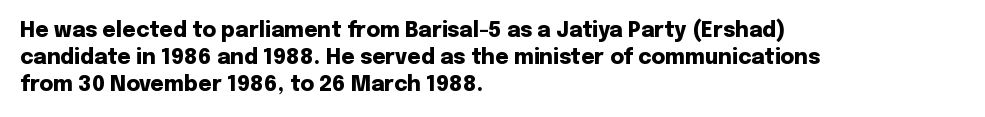
The image shows 21 px bold type, upright; set left-aligned, normal line spacing (1.29x), normal letter spacing, not underlined.
